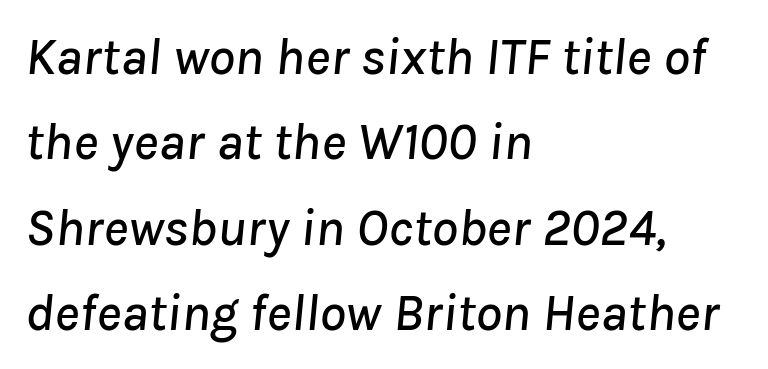
The image shows 53 px text type, italic (leaning right); set left-aligned, normal line spacing (1.61x), normal letter spacing, not underlined; low stroke contrast and a medium x-height.
